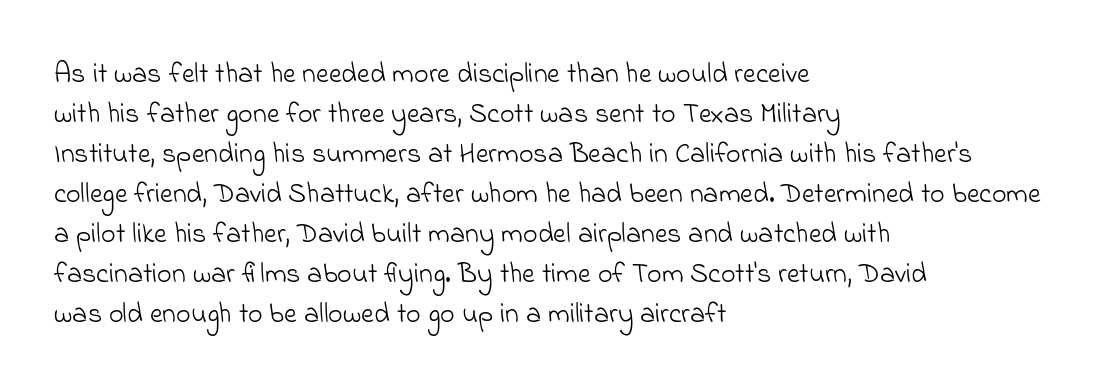
The image shows 28 px light sans-serif type; set left-aligned, normal line spacing (1.43x), normal letter spacing, not underlined; low stroke contrast and a small x-height.
